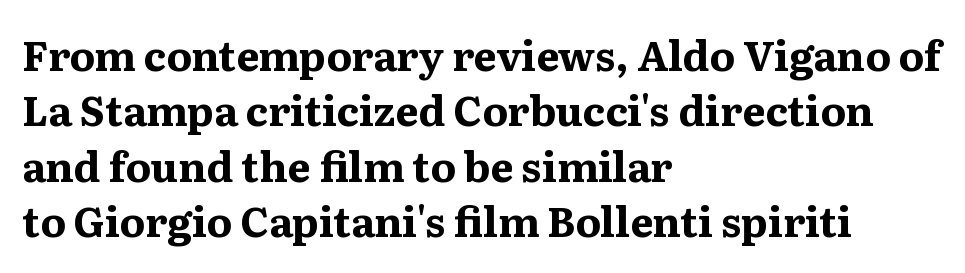
{"serif": "yes", "italic": "no", "bold": "yes", "weight": "bold", "width": "normal", "stroke_contrast": "medium", "x_height": "medium", "monospaced": "no", "underline": "no", "align": "left", "line_spacing": "normal", "line_spacing_ratio": 1.35, "letter_spacing": "normal", "letter_spacing_em": 0.0, "glyph_px": 41}
